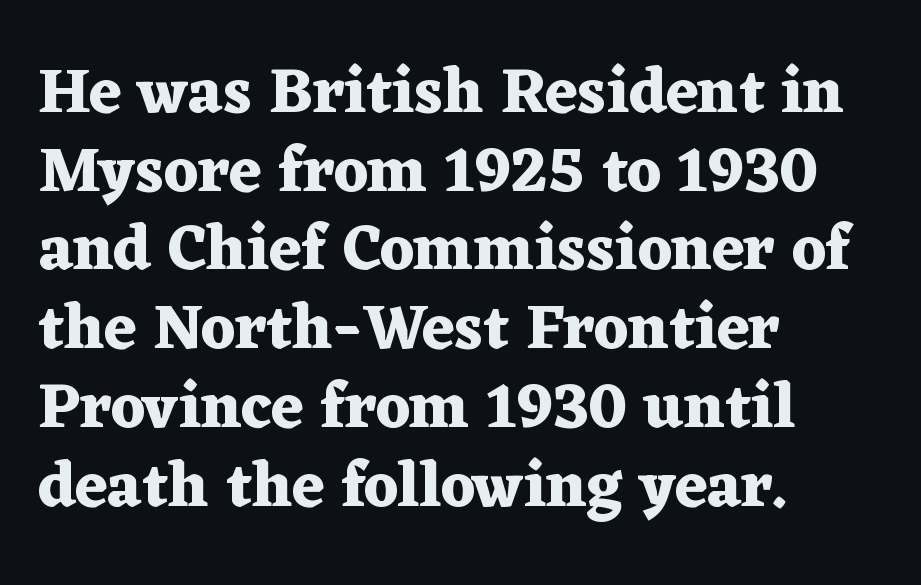
Descenders hang freely into open space. Does extra space separate the letters? No, they use regular spacing. This rendering employs a face with finishing strokes, i.e., a serif. Notice how thick the strokes are: this is what a full bold looks like. A typesetter would call this proportional, since set widths differ per character. The paragraph shown leans on its left margin.
